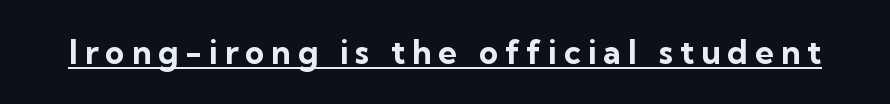
Underlined type. Spacing verdict: proportional, widths tailored to each character. Nope, not italic — everything's standing straight. Plenty of ink on the page — the face is bold. Spacing between characters has been opened up far beyond the box default.
